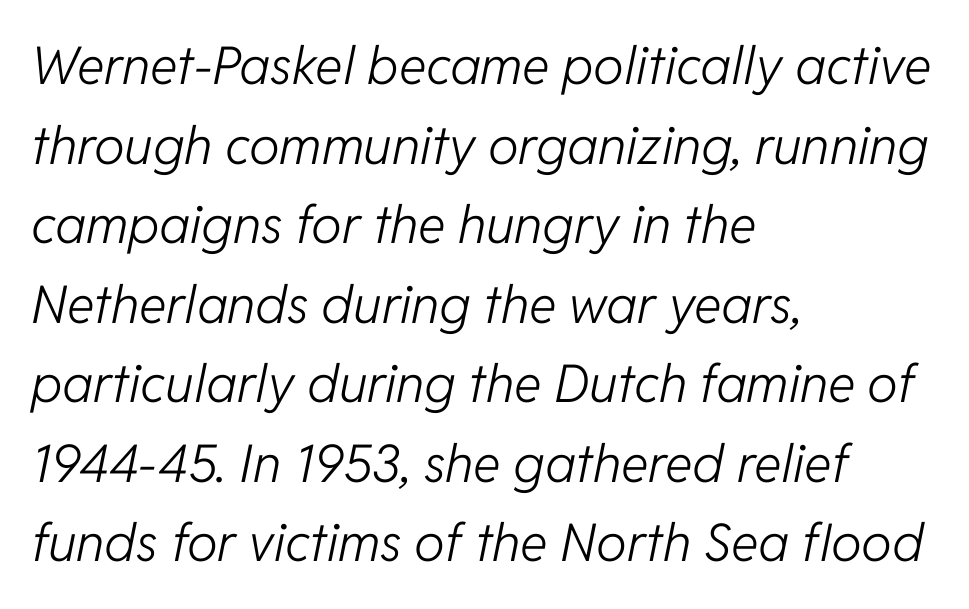
The line texture is even and compact thanks to regular tracking. Is this a heavy cut? Hardly; it is regular or lighter. This sample has the flowing, uneven cadence of proportional lettering. The typography opts for an oblique posture over an upright one. Clear beneath every line of the passage.
